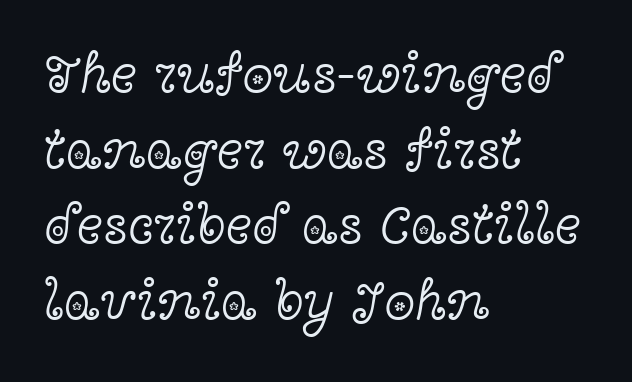
Q: Is the text bold? A: No.
Q: Is the text italic (slanted)? A: Yes.
Q: Is the typeface a serif or a sans-serif typeface? A: Serif.
Q: Is the text underlined? A: No.
Q: How is the paragraph aligned? A: Left-aligned.
Q: Is the spacing between letters normal or unusually wide? A: Normal.
Q: Is the spacing between lines tight, normal or loose? A: Normal.
Q: Width (condensed, normal, or wide)? A: Wide.
Q: x-height? A: Medium.
Q: Monospaced? A: No.
